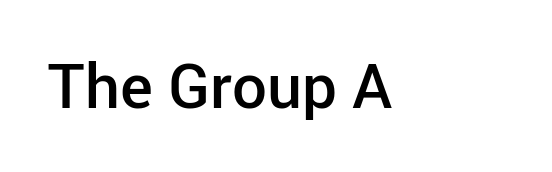
The image shows 62 px semibold sans-serif type, upright; set normal letter spacing, not underlined; low stroke contrast and a medium x-height.
